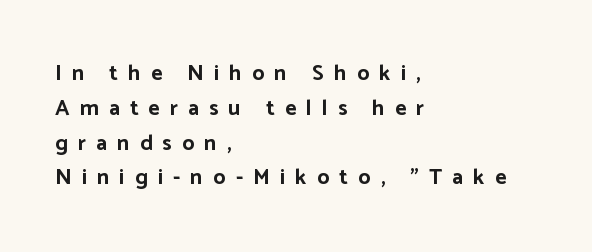
{"italic": "no", "bold": "yes", "underline": "no", "align": "left", "line_spacing": "normal", "line_spacing_ratio": 1.58, "letter_spacing": "wide", "letter_spacing_em": 0.46, "glyph_px": 22}
